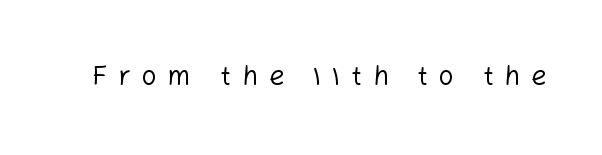
The image shows 27 px text type, upright; set unusually wide letter spacing (+0.41 em), not underlined.
